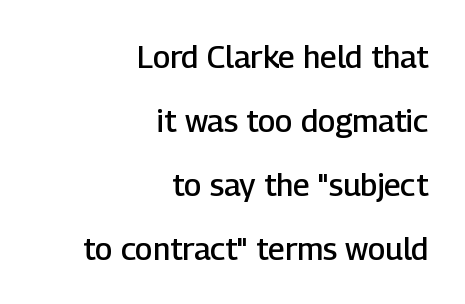
The image shows 31 px semibold sans-serif type, upright; set right-aligned, loose line spacing (2.06x), normal letter spacing, not underlined; low stroke contrast and a medium x-height.
